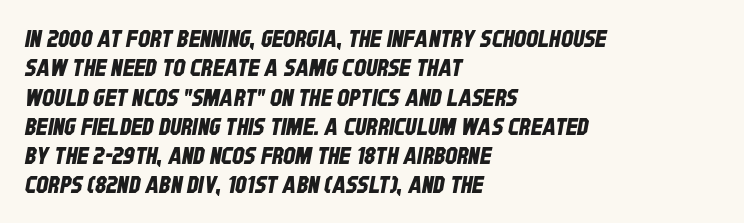
{"underline": "no", "align": "left", "line_spacing_ratio": 1.22, "letter_spacing": "normal", "letter_spacing_em": 0.0, "glyph_px": 24}
